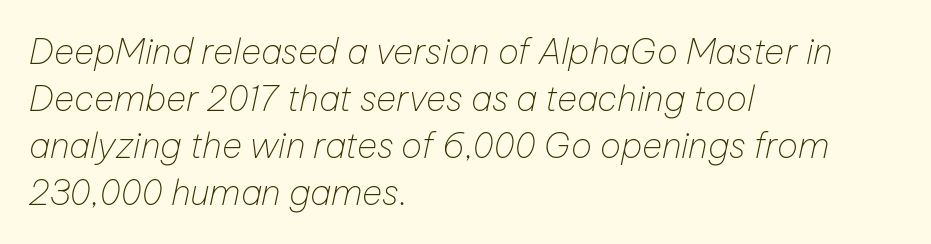
{"italic": "yes", "lean": "right", "slant_degrees": 12, "bold": "no", "weight": "thin", "width": "normal", "stroke_contrast": "low", "x_height": "medium", "monospaced": "no", "underline": "no", "align": "left", "line_spacing": "normal", "line_spacing_ratio": 1.34, "letter_spacing": "normal", "letter_spacing_em": 0.0, "glyph_px": 35}
